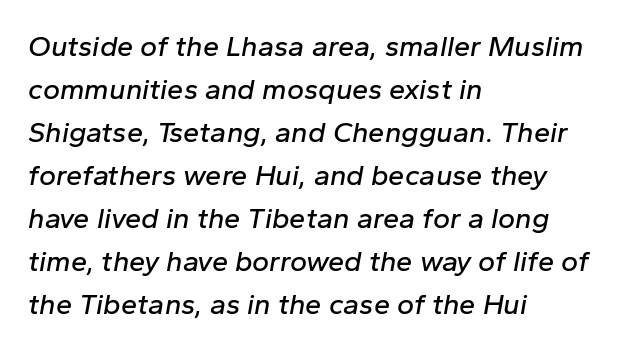
The image shows 29 px text type, italic (leaning right); set left-aligned, normal line spacing (1.48x), normal letter spacing, not underlined; low stroke contrast and a medium x-height.
